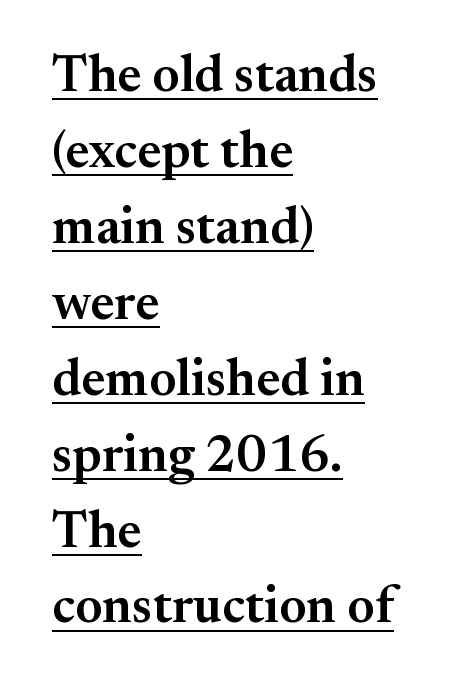
Q: Is the text bold? A: Semi-bold.
Q: Is the text italic (slanted)? A: No, it is upright.
Q: Is the typeface a serif or a sans-serif typeface? A: Serif.
Q: Is the text underlined? A: Yes.
Q: How is the paragraph aligned? A: Left-aligned.
Q: Is the spacing between letters normal or unusually wide? A: Normal.
Q: Is the spacing between lines tight, normal or loose? A: Normal.
Q: Width (condensed, normal, or wide)? A: Normal.
Q: Stroke contrast? A: Medium.
Q: x-height? A: Small.
Q: Monospaced? A: No.
